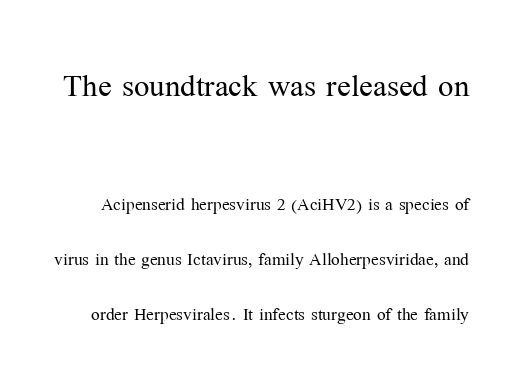
The image shows 41 px light serif type, upright; set loose line spacing (2.41x), normal letter spacing, not underlined; the first (top) block is 1.78x larger; medium stroke contrast and a medium x-height.
